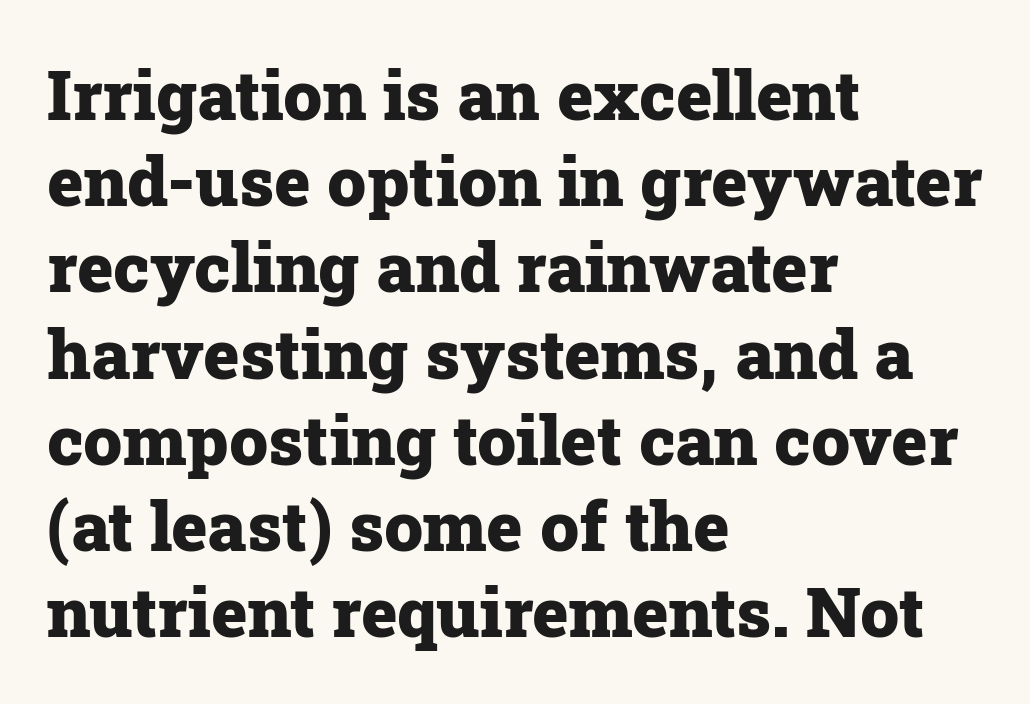
The image shows 69 px heavy serif type, upright; set left-aligned, normal line spacing (1.25x), normal letter spacing, not underlined; low stroke contrast and a medium x-height.
